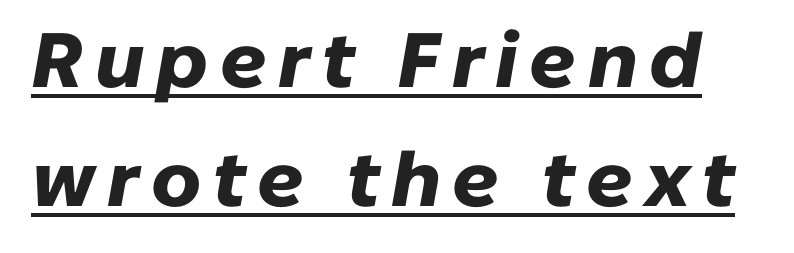
The image shows 77 px heavy type, italic (leaning right); set normal line spacing (1.54x), underlined; low stroke contrast and a medium x-height.
